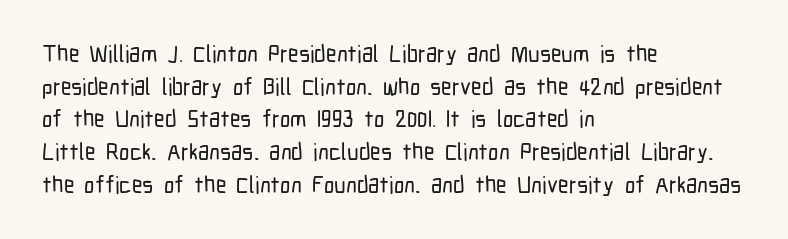
{"italic": "no", "underline": "no", "align": "left", "line_spacing": "normal", "line_spacing_ratio": 1.42, "letter_spacing": "normal", "letter_spacing_em": 0.0, "glyph_px": 23}
